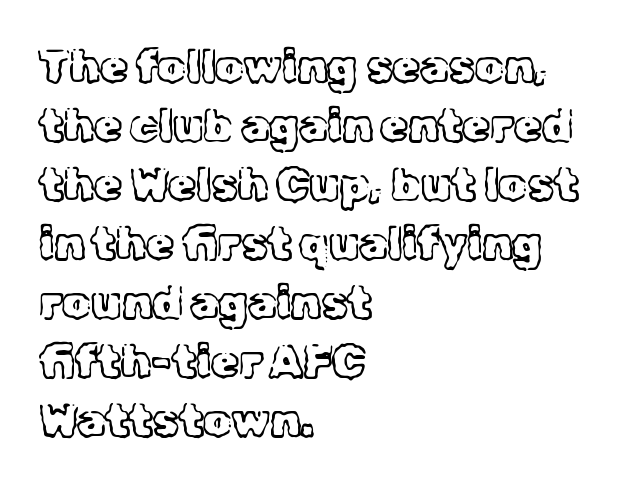
Does the type have serifs? Yes, each stem ends in a small foot. The font's upright variant was chosen for this text. This is not heavy type; no bold has been used. The strip under each line holds only bare page. The passage shown has conventional tracking throughout.
